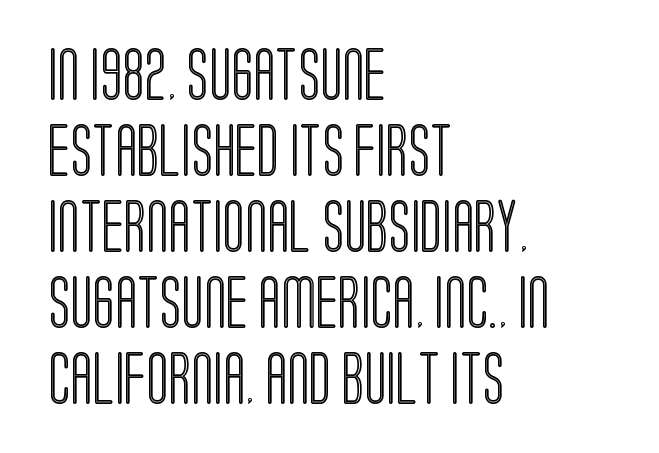
{"italic": "no", "width": "condensed", "x_height": "large", "monospaced": "no", "underline": "no", "align": "left", "line_spacing": "normal", "line_spacing_ratio": 1.46, "letter_spacing": "normal", "letter_spacing_em": 0.0, "glyph_px": 52}
